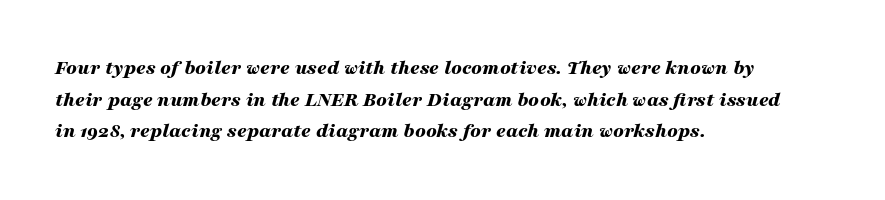
Q: Is the text bold? A: Yes.
Q: Is the text italic (slanted)? A: Yes, it leans right by about 16 degrees.
Q: Is the text underlined? A: No.
Q: How is the paragraph aligned? A: Left-aligned.
Q: Is the spacing between letters normal or unusually wide? A: Normal.
Q: Is the spacing between lines tight, normal or loose? A: Normal.
